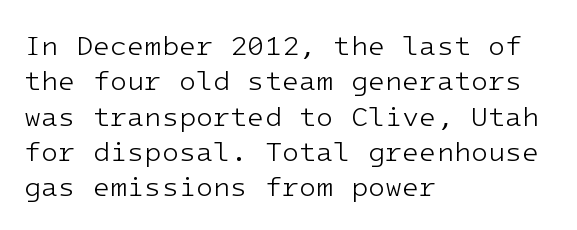
Q: Is the text bold? A: No.
Q: Is the text italic (slanted)? A: No, it is upright.
Q: Is the typeface a serif or a sans-serif typeface? A: Sans-serif.
Q: Is the text underlined? A: No.
Q: How is the paragraph aligned? A: Left-aligned.
Q: Is the spacing between letters normal or unusually wide? A: Normal.
Q: Is the spacing between lines tight, normal or loose? A: Normal.
Q: Width (condensed, normal, or wide)? A: Normal.
Q: Stroke contrast? A: Low.
Q: x-height? A: Medium.
Q: Monospaced? A: Yes.
